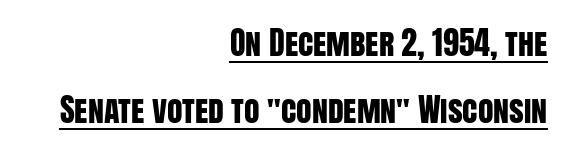
{"serif": "no", "italic": "no", "width": "condensed", "stroke_contrast": "low", "x_height": "large", "monospaced": "no", "underline": "yes", "align": "right", "line_spacing": "loose", "line_spacing_ratio": 2.08, "letter_spacing": "normal", "letter_spacing_em": 0.0, "glyph_px": 32}
